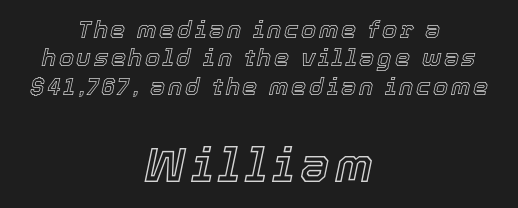
Glance below the letters and you will spot only blank space. The designer gave the closing block more size than the opening block. The text carries the slant typical of an italic or oblique font. The face used here is proportionally spaced, like ordinary book or web type.
